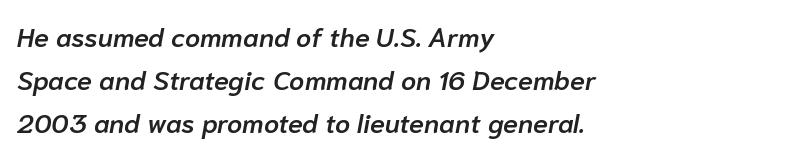
The face used here is a semibold: visibly heavier than regular, lighter than bold. If you drew a ruler down the left edge, every line would touch it. This rendering leaves character spacing at its baseline value. The passage shown leans; its letterforms are oblique.
